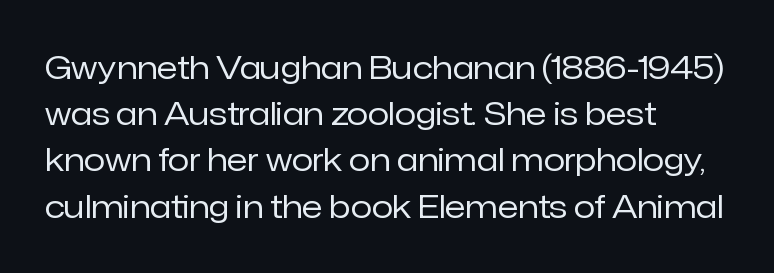
If you drew a line through each stem, it would be perfectly vertical. Check under the words: just untouched page. You could not count columns in this text — the font is proportionally spaced. Baseline-to-baseline distance is the conventional proportion of letter height. The line texture is even and compact thanks to regular tracking.
